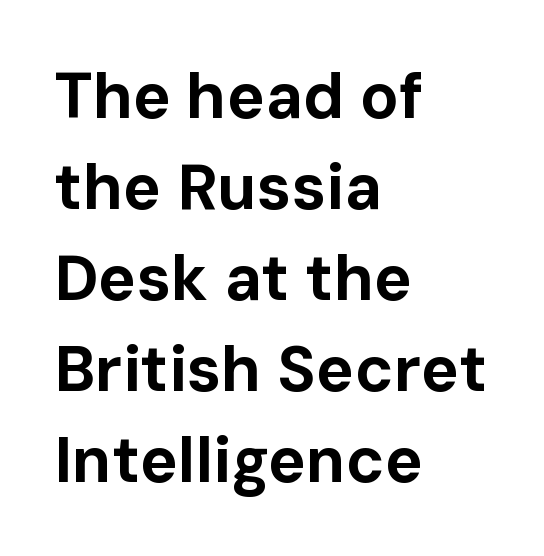
Honestly, there is no underline to notice here at all. The typesetting leans heavy: a genuine bold. Observe the absence of serifs on each vertical stroke in this sample. Words appear dense and cohesive because spacing is normal. Character widths vary here, with narrow letters taking less room than wide ones.
